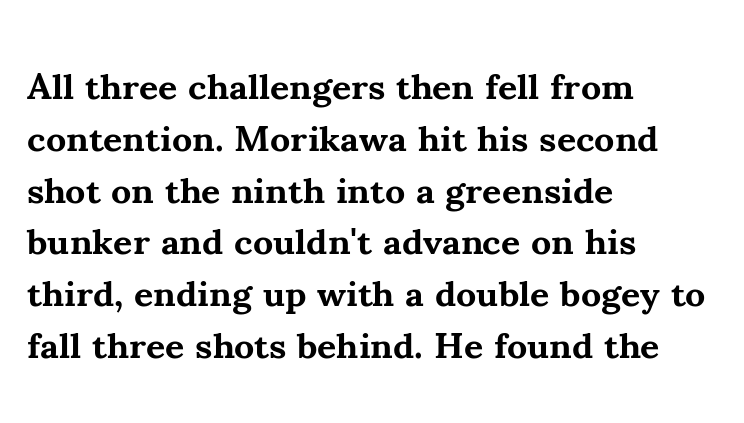
The image shows 37 px bold serif type, upright; set left-aligned, normal line spacing (1.4x), normal letter spacing, not underlined; medium stroke contrast and a small x-height.
